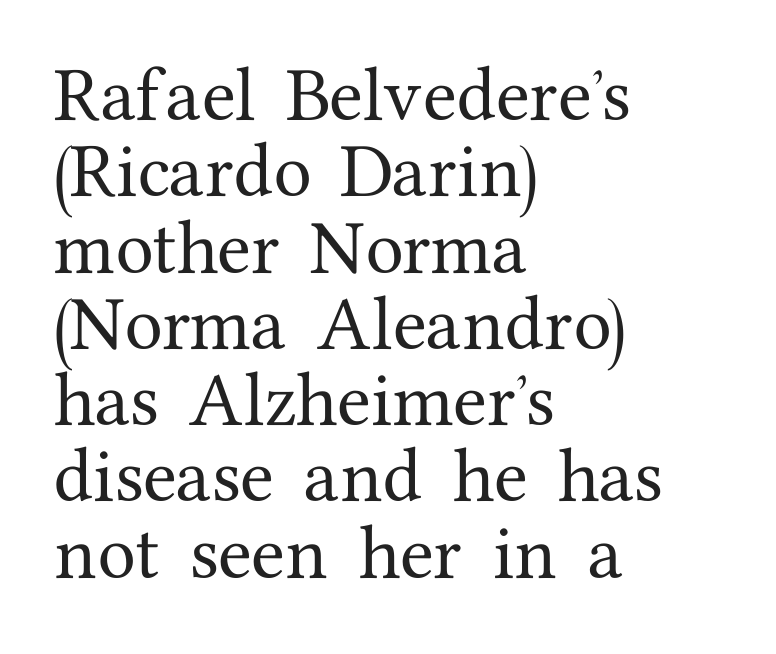
Look at the tracking — it's just the regular setting, nothing added. I'd call this a serif setting — the letters wear small feet. Just letters on the line, the space beneath them empty. The rendering uses natural spacing where letterforms have individual widths. You can tell it's not italic because the verticals are truly vertical. Alignment: flush left.
